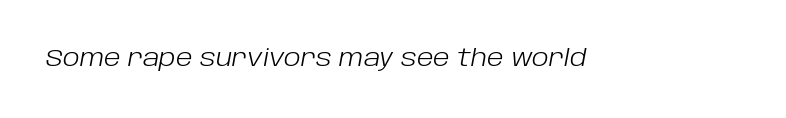
Q: Is the text bold? A: No.
Q: Is the text italic (slanted)? A: Yes, it leans right by about 10 degrees.
Q: Is the text underlined? A: No.
Q: Is the spacing between letters normal or unusually wide? A: Normal.
